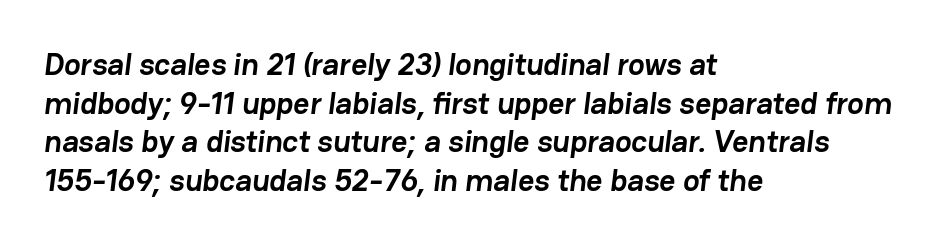
Q: Is the text bold? A: Yes.
Q: Is the typeface a serif or a sans-serif typeface? A: Sans-serif.
Q: Is the text underlined? A: No.
Q: How is the paragraph aligned? A: Left-aligned.
Q: Is the spacing between letters normal or unusually wide? A: Normal.
Q: Is the spacing between lines tight, normal or loose? A: Normal.
Q: Width (condensed, normal, or wide)? A: Normal.
Q: Stroke contrast? A: Low.
Q: x-height? A: Medium.
Q: Monospaced? A: No.
